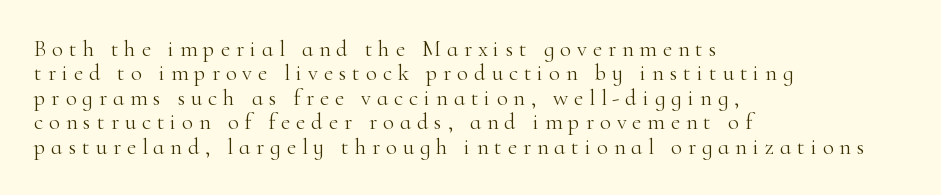
The image shows 23 px text type, upright; set left-aligned, tight line spacing (1.06x), unusually wide letter spacing (+0.25 em), not underlined.
